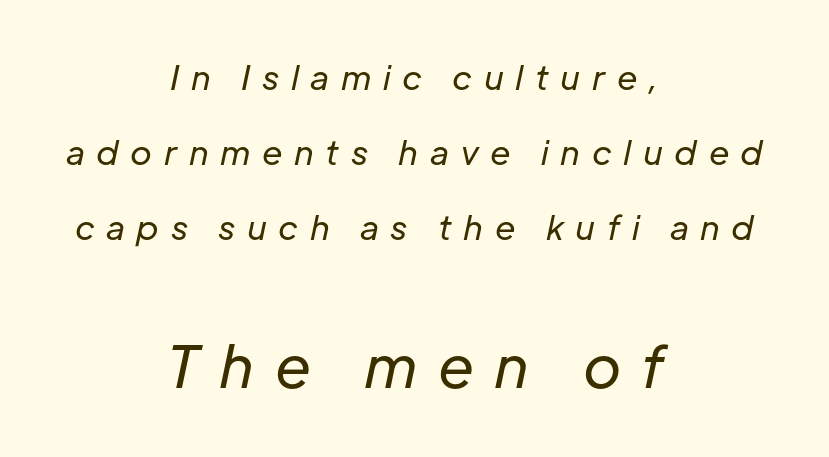
Q: Is the text bold? A: No.
Q: Is the text italic (slanted)? A: Yes, it leans right by about 12 degrees.
Q: Is the text underlined? A: No.
Q: How is the paragraph aligned? A: Centered.
Q: Is the spacing between letters normal or unusually wide? A: Unusually wide.
Q: Is the spacing between lines tight, normal or loose? A: Loose.
Q: Which block of text is set in a larger size, the first (top) or the second (bottom)? A: The second (bottom) one.
Q: Width (condensed, normal, or wide)? A: Normal.
Q: Stroke contrast? A: Low.
Q: x-height? A: Medium.
Q: Monospaced? A: No.
